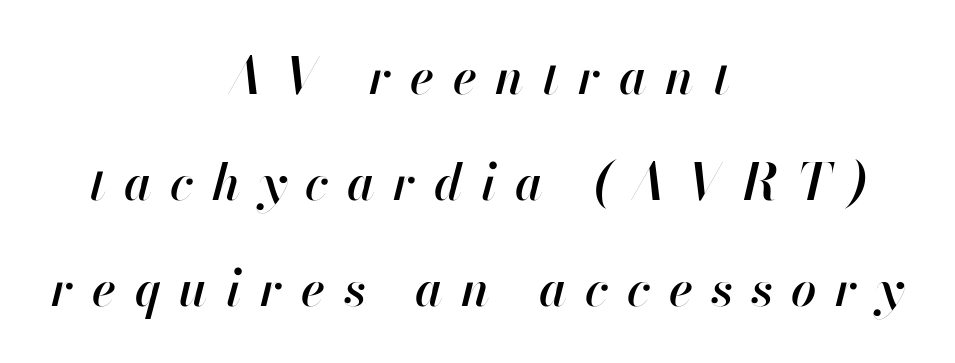
The image shows 50 px semibold type, italic (leaning right); set centered, loose line spacing (2.12x), unusually wide letter spacing (+0.37 em), not underlined; high stroke contrast and a small x-height.
